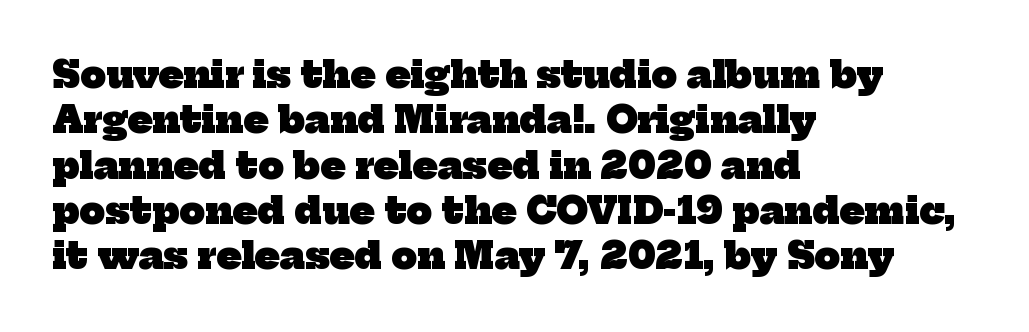
A typesetter would call this zero additional tracking. Leading: standard. Each letter keeps its own natural width here, so spacing adapts to shape. What kind of face is this? One with serifs. Clear beneath every line of the passage.
